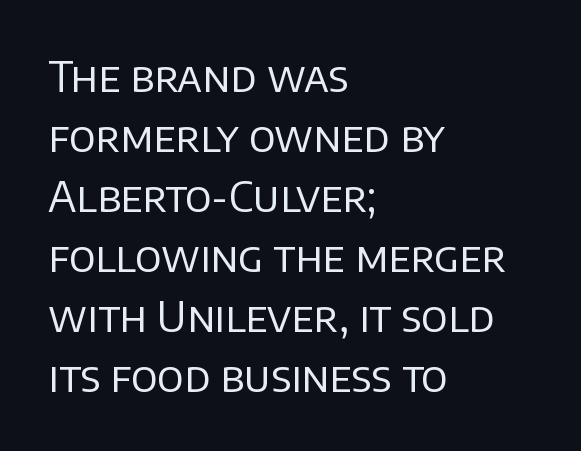
{"serif": "no", "italic": "no", "bold": "no", "weight": "regular", "width": "normal", "stroke_contrast": "low", "x_height": "large", "monospaced": "no", "underline": "no", "align": "left", "line_spacing": "normal", "line_spacing_ratio": 1.43, "letter_spacing": "normal", "letter_spacing_em": 0.0, "glyph_px": 42}
